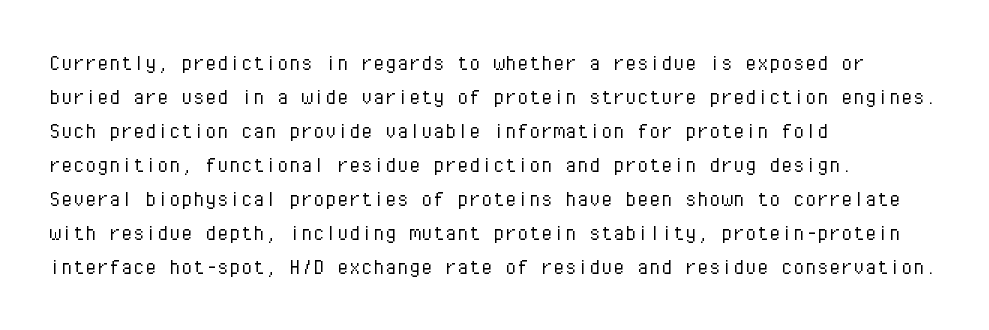
{"italic": "no", "bold": "no", "underline": "no", "align": "left", "line_spacing": "normal", "line_spacing_ratio": 1.42, "letter_spacing": "normal", "letter_spacing_em": 0.0, "glyph_px": 24}
